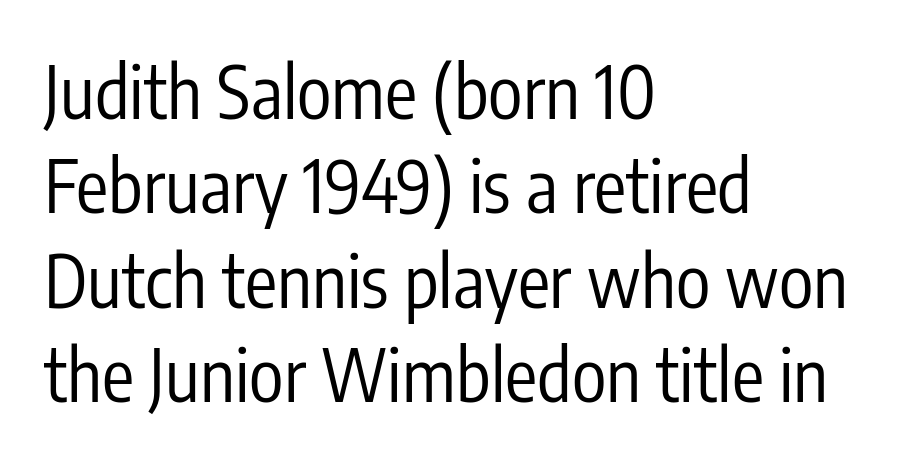
{"serif": "no", "italic": "no", "bold": "no", "weight": "regular", "width": "condensed", "stroke_contrast": "low", "x_height": "medium", "monospaced": "no", "underline": "no", "align": "left", "line_spacing": "normal", "line_spacing_ratio": 1.31, "letter_spacing": "normal", "letter_spacing_em": 0.0, "glyph_px": 72}
